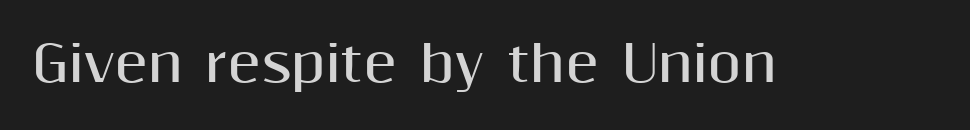
The image shows 49 px bold sans-serif type, upright; set normal letter spacing, not underlined; medium stroke contrast and a medium x-height.
